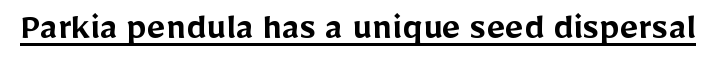
The image shows 40 px semibold sans-serif type, upright; set normal letter spacing, underlined; low stroke contrast and a medium x-height.
